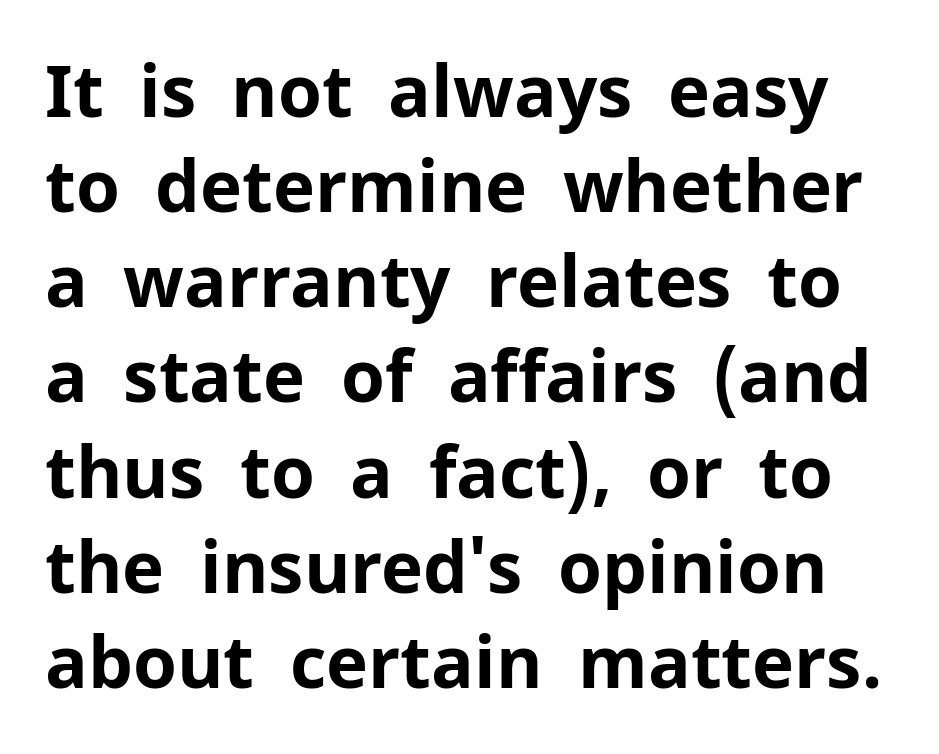
Q: Is the text bold? A: Yes.
Q: Is the text italic (slanted)? A: No, it is upright.
Q: Is the typeface a serif or a sans-serif typeface? A: Sans-serif.
Q: Is the text underlined? A: No.
Q: Is the spacing between letters normal or unusually wide? A: Normal.
Q: Is the spacing between lines tight, normal or loose? A: Normal.
Q: Width (condensed, normal, or wide)? A: Normal.
Q: Stroke contrast? A: Low.
Q: x-height? A: Medium.
Q: Monospaced? A: No.
